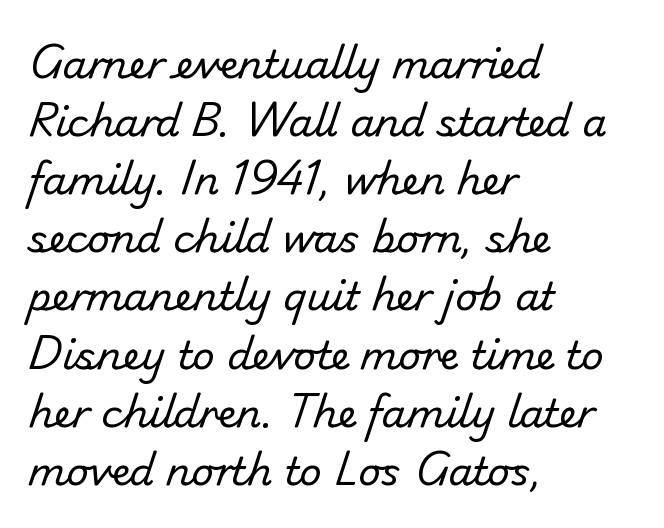
{"serif": "no", "bold": "no", "weight": "regular", "width": "normal", "stroke_contrast": "low", "x_height": "small", "monospaced": "no", "underline": "no", "align": "left", "line_spacing": "normal", "line_spacing_ratio": 1.49, "letter_spacing": "normal", "letter_spacing_em": 0.0, "glyph_px": 39}
